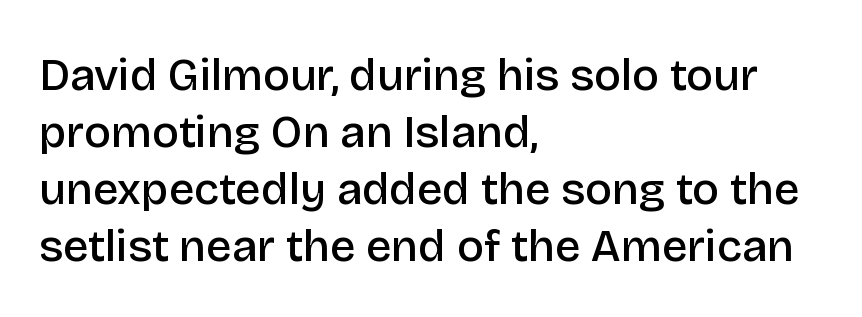
Q: Is the text bold? A: Semi-bold.
Q: Is the text italic (slanted)? A: No, it is upright.
Q: Is the typeface a serif or a sans-serif typeface? A: Sans-serif.
Q: Is the text underlined? A: No.
Q: How is the paragraph aligned? A: Left-aligned.
Q: Is the spacing between letters normal or unusually wide? A: Normal.
Q: Is the spacing between lines tight, normal or loose? A: Normal.
Q: Width (condensed, normal, or wide)? A: Normal.
Q: Stroke contrast? A: Low.
Q: x-height? A: Large.
Q: Monospaced? A: No.
